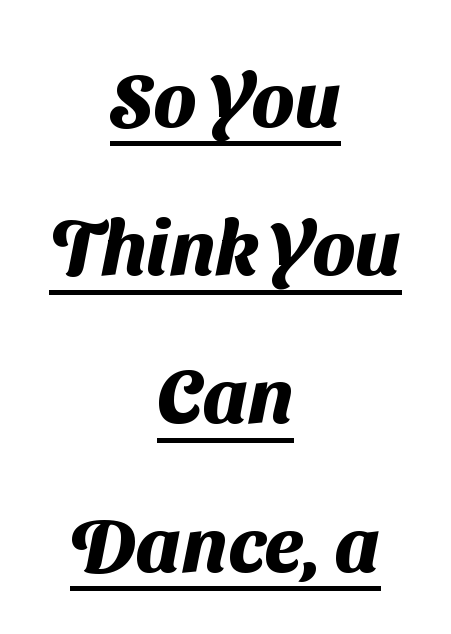
{"serif": "no", "bold": "yes", "weight": "heavy", "width": "normal", "stroke_contrast": "medium", "x_height": "medium", "monospaced": "no", "underline": "yes", "align": "center", "line_spacing": "loose", "line_spacing_ratio": 1.9, "letter_spacing": "normal", "letter_spacing_em": 0.0, "glyph_px": 78}
